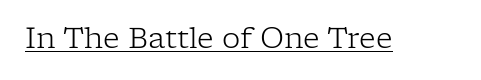
{"serif": "yes", "italic": "no", "bold": "no", "weight": "light", "width": "normal", "stroke_contrast": "low", "x_height": "medium", "monospaced": "no", "underline": "yes", "letter_spacing": "normal", "letter_spacing_em": 0.0, "glyph_px": 29}
